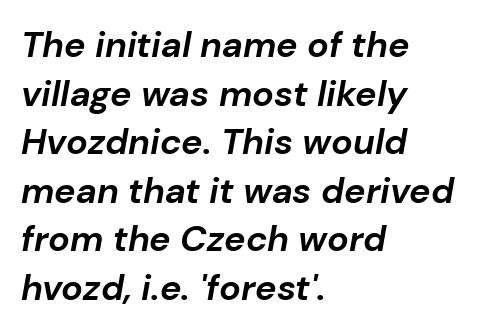
Q: Is the text bold? A: Yes.
Q: Is the text italic (slanted)? A: Yes, it leans right by about 10 degrees.
Q: Is the text underlined? A: No.
Q: How is the paragraph aligned? A: Left-aligned.
Q: Is the spacing between letters normal or unusually wide? A: Normal.
Q: Is the spacing between lines tight, normal or loose? A: Normal.
Q: Width (condensed, normal, or wide)? A: Normal.
Q: Stroke contrast? A: Low.
Q: x-height? A: Medium.
Q: Monospaced? A: No.
